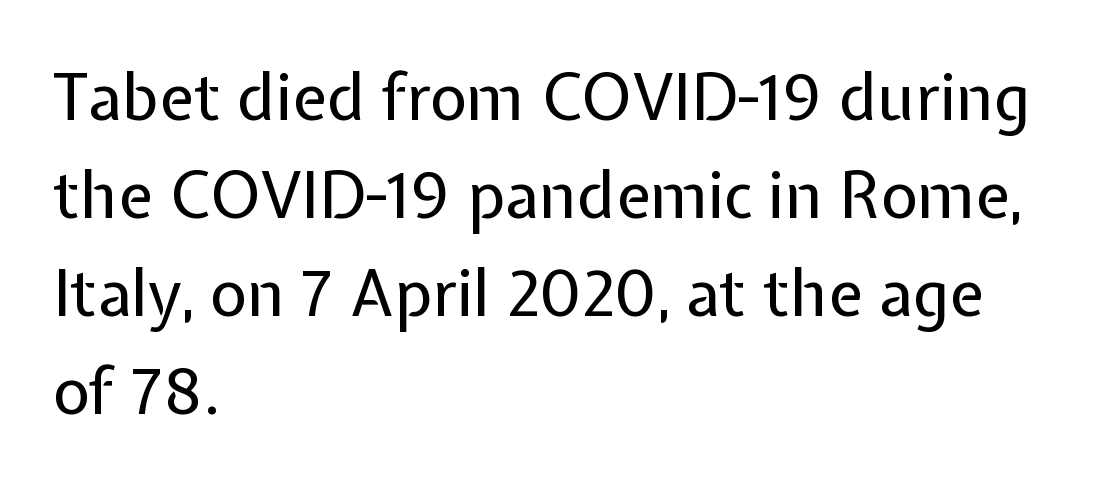
Spacing between characters is what you'd get straight out of the box. The leading is moderate, giving the passage an even texture. Just letters on the line, the space beneath them empty. The typesetting does not lean heavy: it is not bold. Horizontal alignment here is leftward, the default for most running prose. The face used here is proportionally spaced, like ordinary book or web type.
